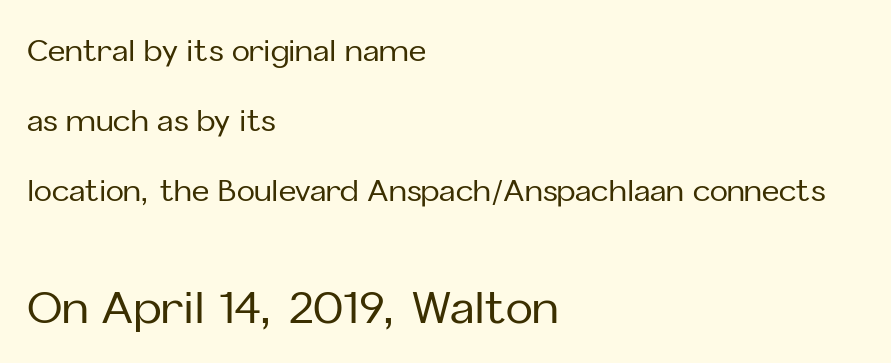
The image shows 45 px sans-serif type, upright; set left-aligned, loose line spacing (2.33x), normal letter spacing, not underlined; the second (bottom) block is 1.5x larger; low stroke contrast and a medium x-height.
